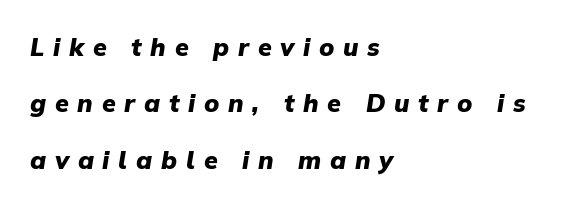
This rendering uses left alignment, leaving the right contour irregular. Successive baselines arrive slowly, with a big drop between each. Rule under the text: the space is simply empty. The sample has been set heavy, in full bold. The rendering applies a slant to the glyphs. Between one letter and the next there's a generous, obvious gap.
